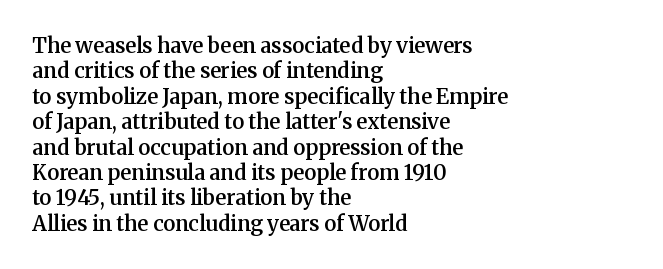
Q: Is the text bold? A: Semi-bold.
Q: Is the text italic (slanted)? A: No, it is upright.
Q: Is the text underlined? A: No.
Q: How is the paragraph aligned? A: Left-aligned.
Q: Is the spacing between letters normal or unusually wide? A: Normal.
